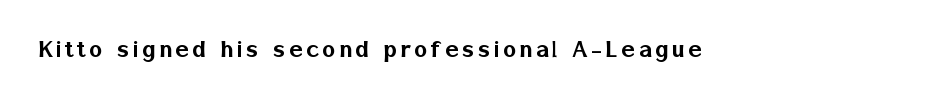
{"serif": "no", "italic": "no", "width": "normal", "stroke_contrast": "low", "x_height": "medium", "monospaced": "no", "underline": "no", "glyph_px": 28}
